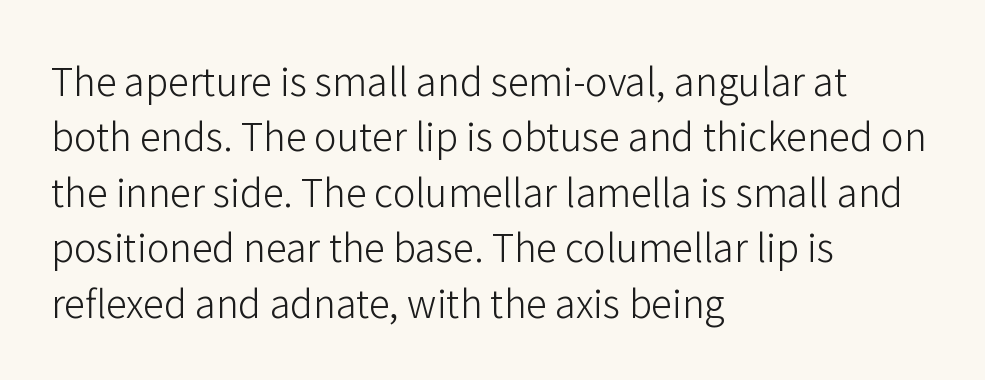
{"serif": "no", "italic": "no", "bold": "no", "weight": "light", "width": "normal", "stroke_contrast": "low", "x_height": "medium", "monospaced": "no", "underline": "no", "align": "left", "line_spacing": "normal", "line_spacing_ratio": 1.46, "letter_spacing": "normal", "letter_spacing_em": 0.0, "glyph_px": 38}
